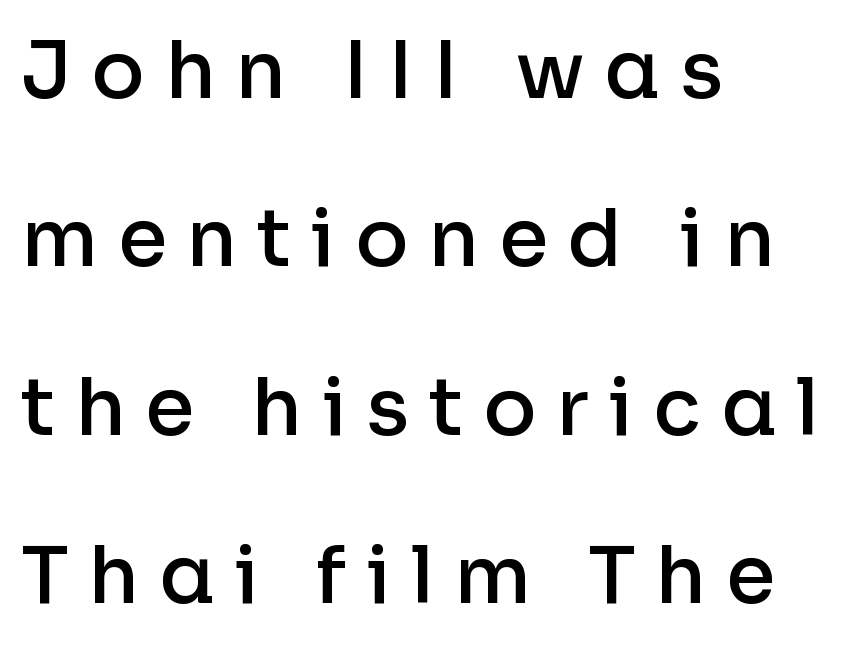
{"serif": "no", "italic": "no", "bold": "semi", "weight": "semibold", "width": "normal", "stroke_contrast": "low", "x_height": "medium", "monospaced": "no", "underline": "no", "align": "left", "line_spacing": "loose", "line_spacing_ratio": 2.13, "letter_spacing": "wide", "letter_spacing_em": 0.25, "glyph_px": 79}
